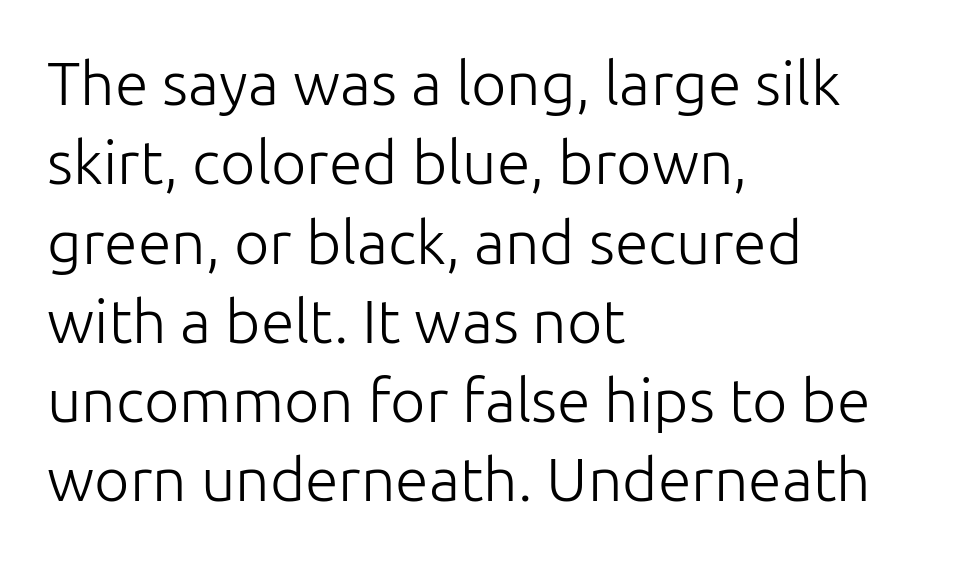
{"serif": "no", "italic": "no", "bold": "no", "weight": "light", "width": "normal", "stroke_contrast": "low", "x_height": "medium", "monospaced": "no", "underline": "no", "align": "left", "line_spacing": "normal", "line_spacing_ratio": 1.3, "letter_spacing": "normal", "letter_spacing_em": 0.0, "glyph_px": 61}
